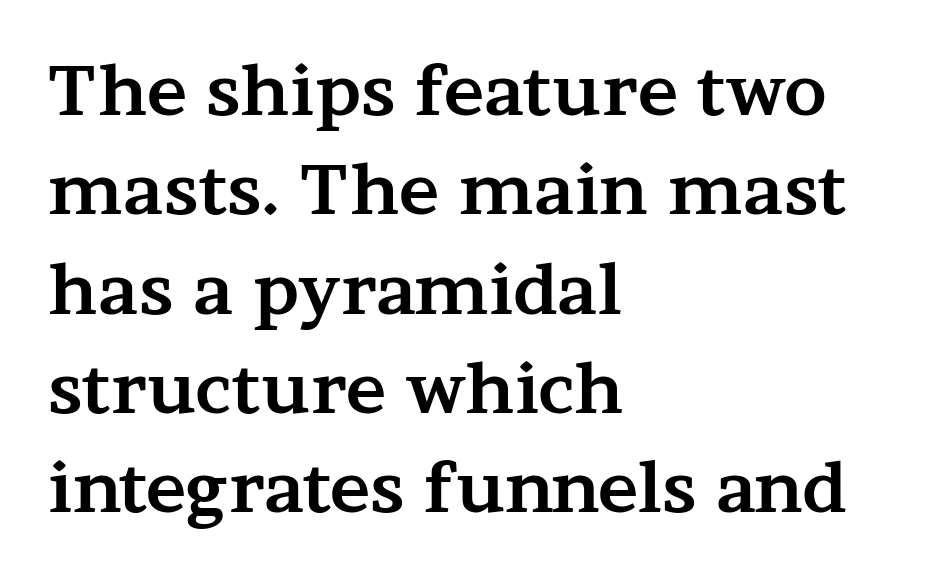
Q: Is the text bold? A: Yes.
Q: Is the text italic (slanted)? A: No, it is upright.
Q: Is the typeface a serif or a sans-serif typeface? A: Serif.
Q: Is the text underlined? A: No.
Q: How is the paragraph aligned? A: Left-aligned.
Q: Is the spacing between letters normal or unusually wide? A: Normal.
Q: Is the spacing between lines tight, normal or loose? A: Normal.
Q: Width (condensed, normal, or wide)? A: Wide.
Q: Stroke contrast? A: Medium.
Q: x-height? A: Medium.
Q: Monospaced? A: No.
